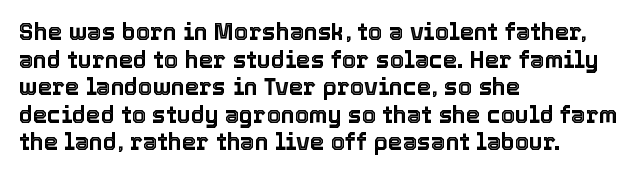
Q: Is the text italic (slanted)? A: No, it is upright.
Q: Is the text underlined? A: No.
Q: How is the paragraph aligned? A: Left-aligned.
Q: Is the spacing between letters normal or unusually wide? A: Normal.
